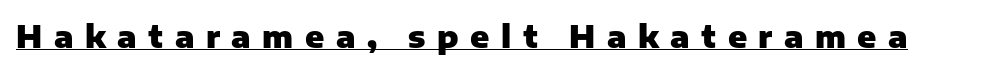
The image shows 31 px heavy sans-serif type, upright; set unusually wide letter spacing (+0.37 em), underlined; low stroke contrast and a medium x-height.
